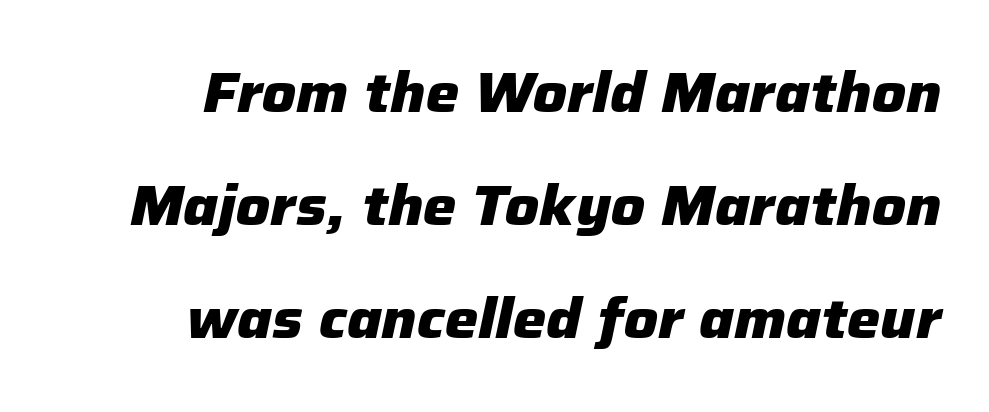
Q: Is the text bold? A: Yes.
Q: Is the text italic (slanted)? A: Yes, it leans right by about 12 degrees.
Q: Is the text underlined? A: No.
Q: How is the paragraph aligned? A: Right-aligned.
Q: Is the spacing between letters normal or unusually wide? A: Normal.
Q: Is the spacing between lines tight, normal or loose? A: Loose.
Q: Width (condensed, normal, or wide)? A: Normal.
Q: Stroke contrast? A: Low.
Q: x-height? A: Medium.
Q: Monospaced? A: No.
